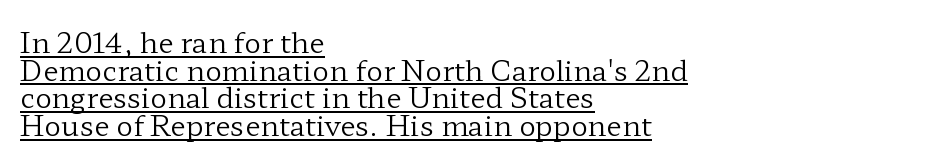
The face used here is seriffed, in the tradition of book romans. Unlike italic type, these characters show no tilt at all. Each line starts at the same left margin while the right side varies. You could not count columns in this text — the font is proportionally spaced. Tracking here is standard; glyphs follow each other at the usual distance.
